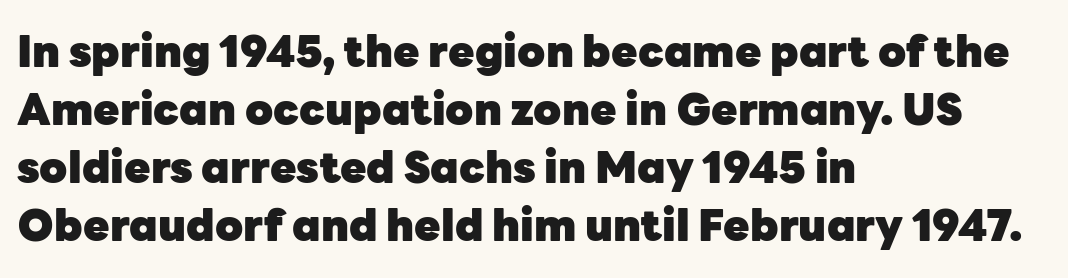
{"serif": "no", "italic": "no", "bold": "yes", "weight": "heavy", "width": "normal", "stroke_contrast": "low", "x_height": "medium", "monospaced": "no", "underline": "no", "align": "left", "line_spacing": "normal", "line_spacing_ratio": 1.35, "letter_spacing": "normal", "letter_spacing_em": 0.0, "glyph_px": 43}
